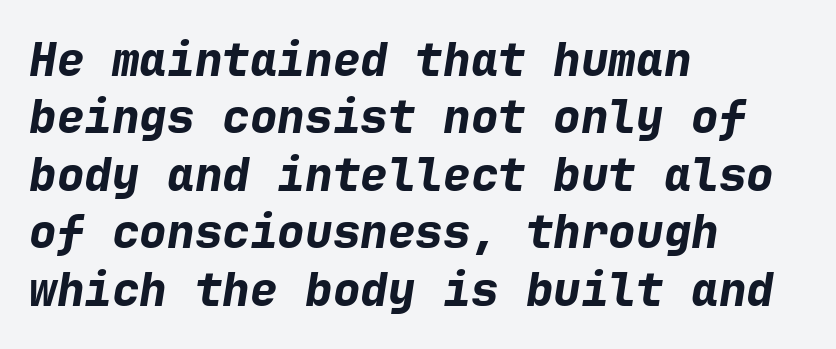
{"italic": "yes", "lean": "right", "slant_degrees": 9, "bold": "yes", "weight": "bold", "width": "normal", "stroke_contrast": "low", "x_height": "medium", "monospaced": "yes", "underline": "no", "align": "left", "line_spacing": "normal", "line_spacing_ratio": 1.25, "letter_spacing": "normal", "letter_spacing_em": 0.0, "glyph_px": 46}
